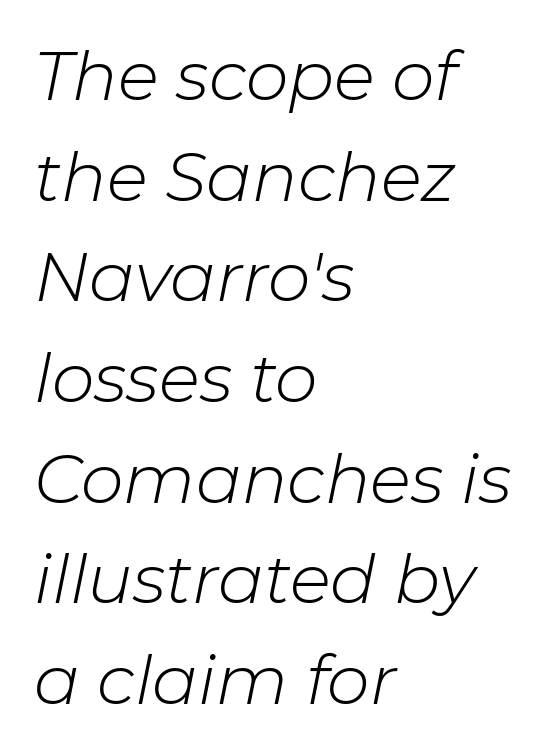
{"italic": "yes", "lean": "right", "slant_degrees": 11, "bold": "no", "weight": "light", "width": "normal", "stroke_contrast": "low", "x_height": "medium", "monospaced": "no", "underline": "no", "align": "left", "line_spacing": "normal", "line_spacing_ratio": 1.48, "letter_spacing": "normal", "letter_spacing_em": 0.0, "glyph_px": 68}
